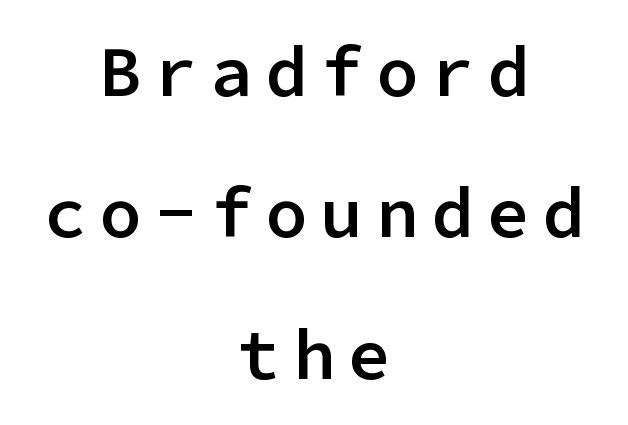
Q: Is the text bold? A: Semi-bold.
Q: Is the text italic (slanted)? A: No, it is upright.
Q: Is the typeface a serif or a sans-serif typeface? A: Sans-serif.
Q: Is the text underlined? A: No.
Q: How is the paragraph aligned? A: Centered.
Q: Is the spacing between lines tight, normal or loose? A: Loose.
Q: Width (condensed, normal, or wide)? A: Normal.
Q: Stroke contrast? A: Low.
Q: x-height? A: Medium.
Q: Monospaced? A: Yes.
